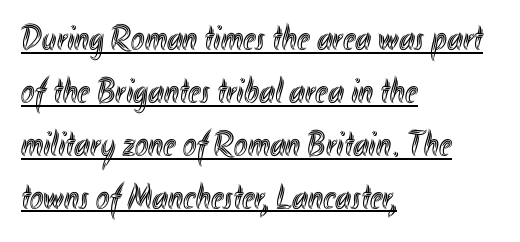
Characters follow at the spacing the type designer built in. The rag falls on the right side of this text block. Check the space under the baseline: a stroke is drawn there. Note the varied advance widths — an 'i' is clearly narrower than an 'm'.
